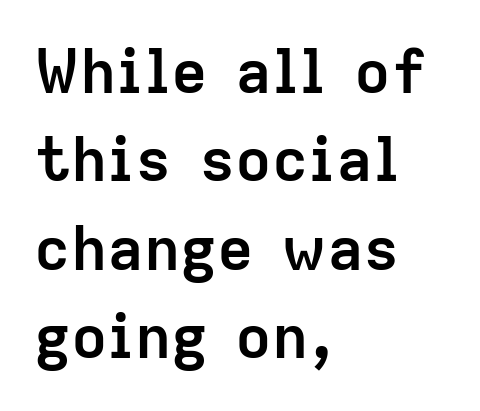
{"serif": "no", "italic": "no", "bold": "yes", "weight": "semibold", "width": "normal", "stroke_contrast": "low", "x_height": "medium", "monospaced": "no", "underline": "no", "align": "left", "line_spacing": "normal", "line_spacing_ratio": 1.45, "letter_spacing": "normal", "letter_spacing_em": 0.0, "glyph_px": 61}
